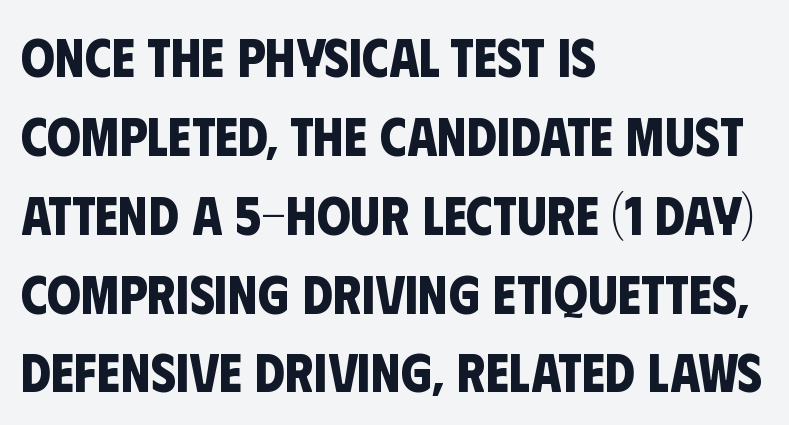
{"serif": "no", "bold": "yes", "weight": "bold", "width": "condensed", "stroke_contrast": "low", "x_height": "large", "monospaced": "no", "underline": "no", "align": "left", "line_spacing": "normal", "line_spacing_ratio": 1.46, "letter_spacing": "normal", "letter_spacing_em": 0.0, "glyph_px": 54}
